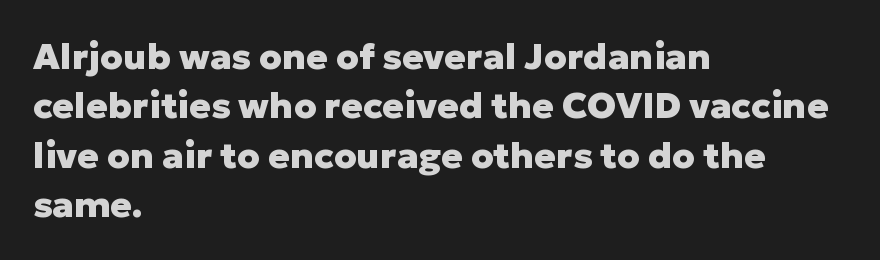
Regular leading. Does the lettering tilt? It doesn't — this is upright. Here the designer chose a conventional face with non-uniform glyph widths. Characters follow at the spacing the type designer built in. The baseline area is clear. The paragraph shown leans on its left margin.
